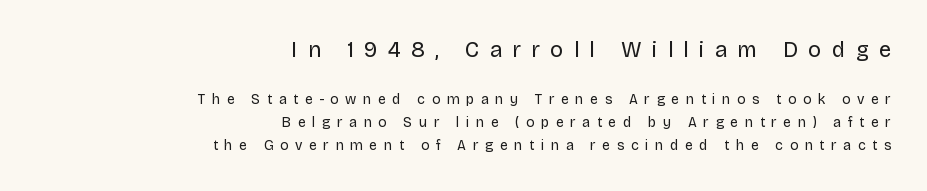
The image shows 22 px text type, upright; set right-aligned, normal line spacing (1.65x), unusually wide letter spacing (+0.47 em), not underlined; the first (top) block is 1.57x larger.
